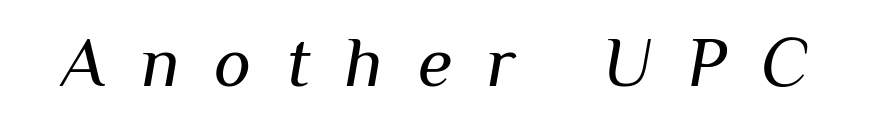
Clear beneath every line of the passage. Honestly, the letter spacing is so wide it's the main thing you notice. The passage shown leans; its letterforms are oblique. Think of a printed novel: that variable character pitch is what you see here.
